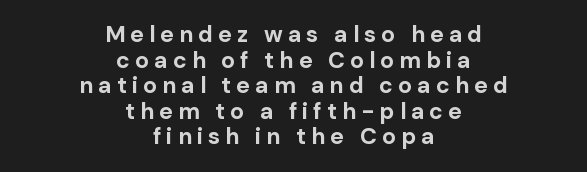
Q: Is the text bold? A: Yes.
Q: Is the text italic (slanted)? A: No, it is upright.
Q: Is the text underlined? A: No.
Q: How is the paragraph aligned? A: Centered.
Q: Is the spacing between letters normal or unusually wide? A: Unusually wide.
Q: Is the spacing between lines tight, normal or loose? A: Tight.
